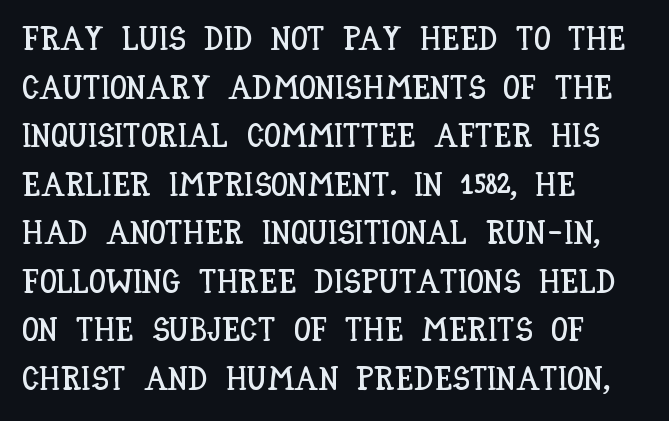
Q: Is the text italic (slanted)? A: No, it is upright.
Q: Is the text underlined? A: No.
Q: How is the paragraph aligned? A: Left-aligned.
Q: Is the spacing between letters normal or unusually wide? A: Normal.
Q: Is the spacing between lines tight, normal or loose? A: Normal.
Q: Width (condensed, normal, or wide)? A: Condensed.
Q: Stroke contrast? A: Low.
Q: x-height? A: Large.
Q: Monospaced? A: No.
